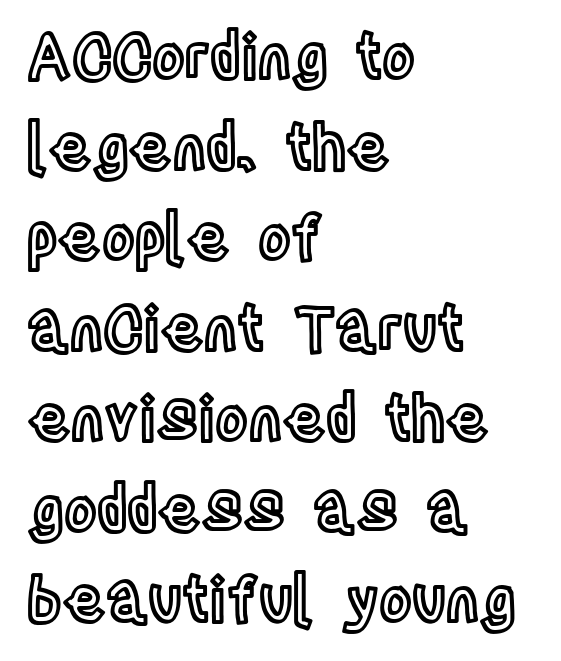
The image shows 62 px condensed type, upright; set left-aligned, normal line spacing (1.46x), normal letter spacing, not underlined; a large x-height.
